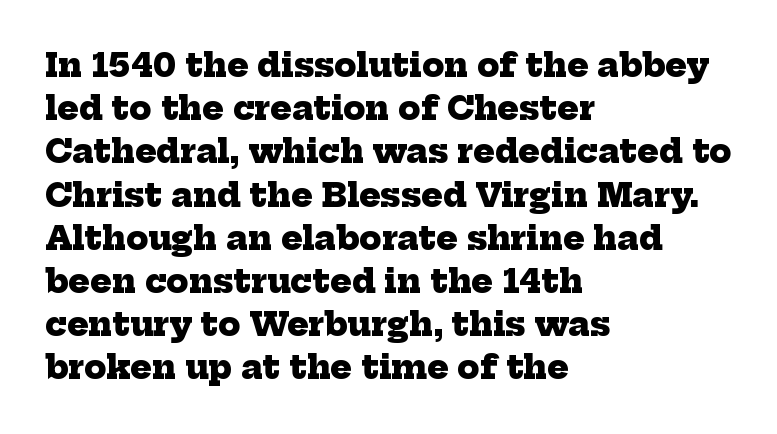
Q: Is the text bold? A: Yes.
Q: Is the typeface a serif or a sans-serif typeface? A: Serif.
Q: Is the text underlined? A: No.
Q: How is the paragraph aligned? A: Left-aligned.
Q: Is the spacing between letters normal or unusually wide? A: Normal.
Q: Is the spacing between lines tight, normal or loose? A: Normal.
Q: Width (condensed, normal, or wide)? A: Normal.
Q: Stroke contrast? A: Low.
Q: x-height? A: Medium.
Q: Monospaced? A: No.
